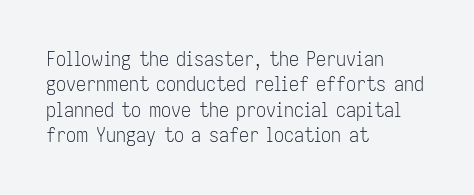
{"italic": "no", "bold": "no", "underline": "no", "align": "left", "line_spacing": "normal", "line_spacing_ratio": 1.27, "letter_spacing": "normal", "letter_spacing_em": 0.0, "glyph_px": 20}
